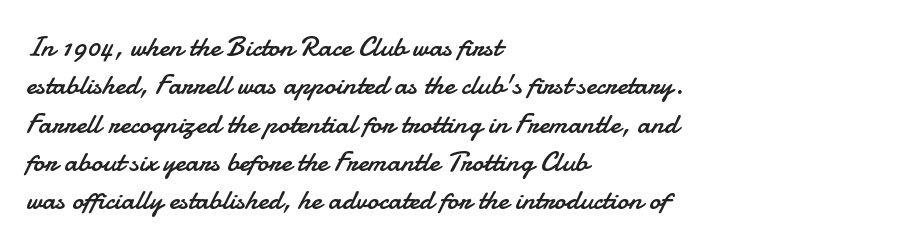
{"serif": "no", "bold": "no", "weight": "regular", "width": "normal", "stroke_contrast": "low", "x_height": "small", "monospaced": "no", "underline": "no", "align": "left", "line_spacing": "normal", "line_spacing_ratio": 1.32, "letter_spacing": "normal", "letter_spacing_em": 0.0, "glyph_px": 29}
